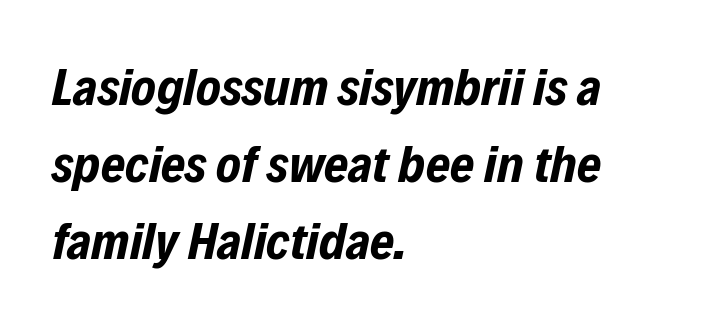
{"italic": "yes", "lean": "right", "slant_degrees": 12, "bold": "yes", "weight": "bold", "width": "condensed", "stroke_contrast": "low", "x_height": "medium", "monospaced": "no", "underline": "no", "align": "left", "line_spacing": "normal", "line_spacing_ratio": 1.48, "letter_spacing": "normal", "letter_spacing_em": 0.0, "glyph_px": 52}
